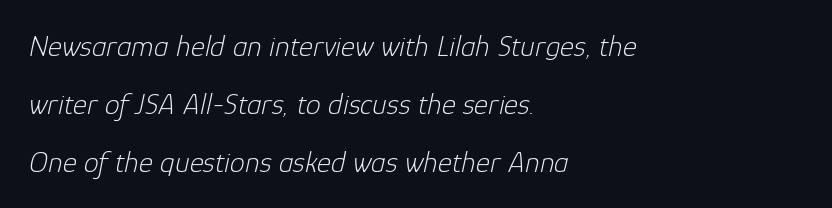
How are the letters spaced? Ordinarily, with no added tracking. This sample has the flowing, uneven cadence of proportional lettering. Is there much room between lines? Yes — plenty of vertical air separates them. Rendered with sloped, italic letterforms. Honestly, there is no underline to notice here at all. Line beginnings align vertically; line endings do not.
